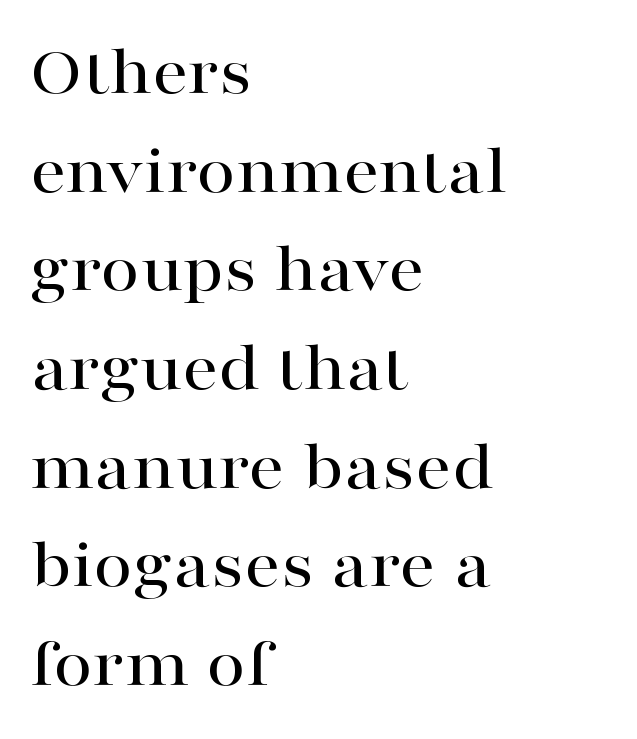
The image shows 71 px wide serif type, upright; set left-aligned, normal line spacing (1.39x), normal letter spacing, not underlined; high stroke contrast and a medium x-height.
